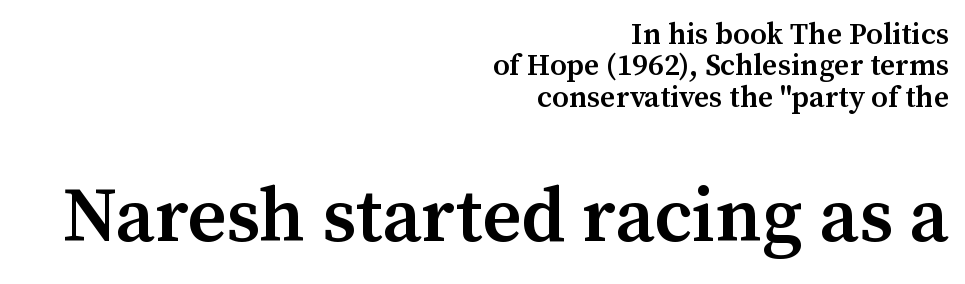
{"serif": "yes", "italic": "no", "bold": "semi", "weight": "semibold", "width": "normal", "stroke_contrast": "medium", "x_height": "medium", "monospaced": "no", "underline": "no", "align": "right", "line_spacing": "tight", "line_spacing_ratio": 1.05, "letter_spacing": "normal", "letter_spacing_em": 0.0, "larger_block": "second", "size_ratio": 2.53, "glyph_px": 76}
